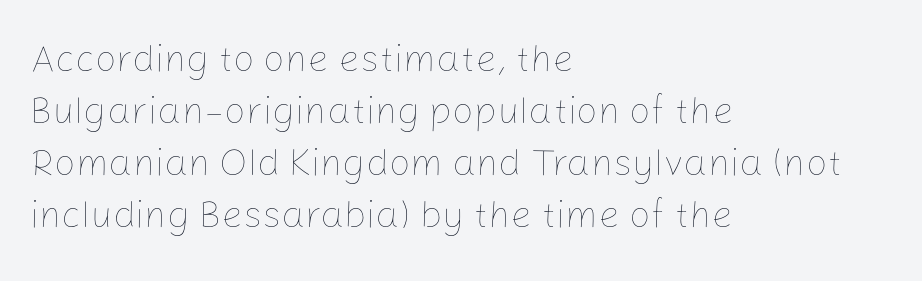
{"italic": "no", "bold": "no", "weight": "thin", "width": "normal", "stroke_contrast": "low", "x_height": "medium", "monospaced": "no", "underline": "no", "align": "left", "line_spacing": "normal", "line_spacing_ratio": 1.37, "letter_spacing": "normal", "letter_spacing_em": 0.0, "glyph_px": 38}
